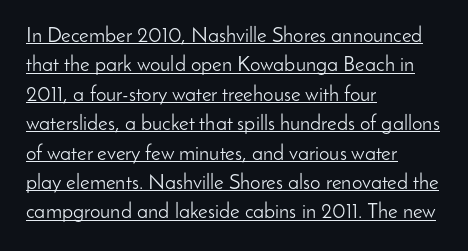
The rows are spaced the way most documents space them. Compared with a centered layout, this one pins lines to the left instead. Does a line run under the words? Yes, clearly. Is the type heavy? It reads as light-to-regular instead.
